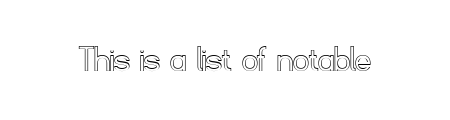
The image shows 39 px text type, upright; set normal letter spacing, not underlined; a small x-height.
